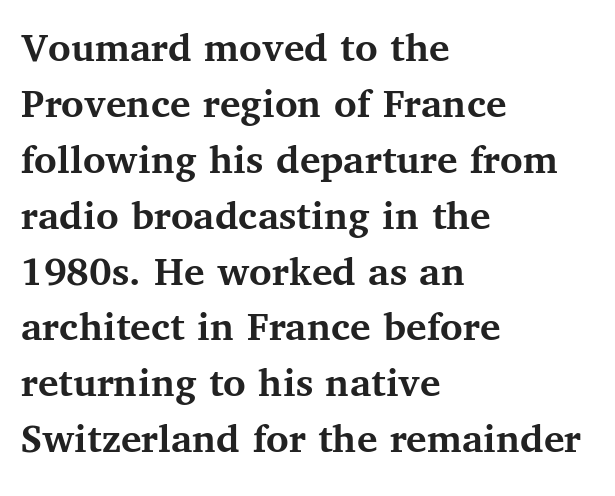
{"serif": "yes", "italic": "no", "bold": "yes", "weight": "semibold", "width": "normal", "stroke_contrast": "medium", "x_height": "medium", "monospaced": "no", "underline": "no", "align": "left", "line_spacing": "normal", "line_spacing_ratio": 1.3, "letter_spacing": "normal", "letter_spacing_em": 0.0, "glyph_px": 43}
